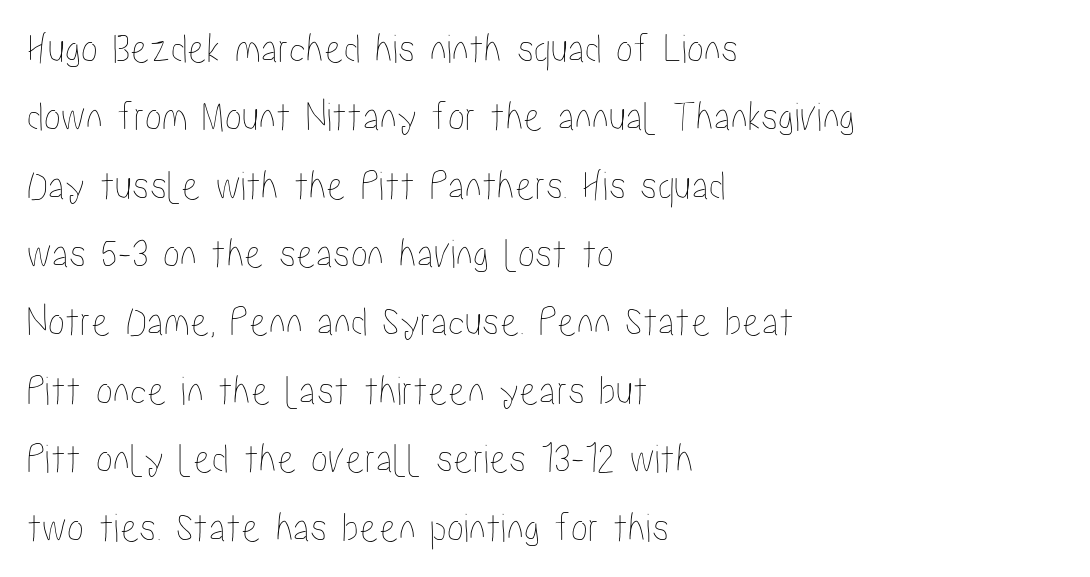
The image shows 43 px condensed type, upright; set left-aligned, normal line spacing (1.59x), normal letter spacing, not underlined; low stroke contrast and a medium x-height.
